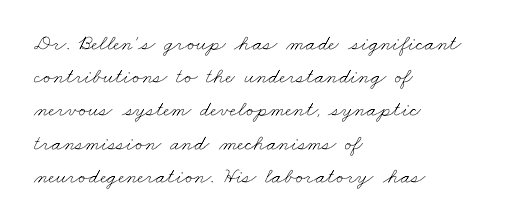
The lines in this sample share a left origin and differ only in where they stop. Default kerning and tracking; the words read as compact shapes. The passage shown stacks its lines at a standard gap. Weight: regular or lighter.
